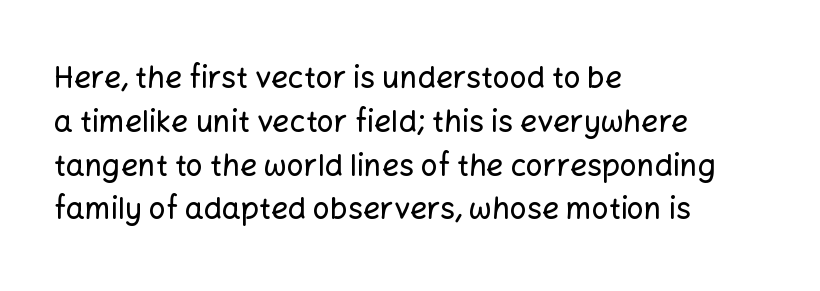
{"serif": "no", "italic": "no", "width": "normal", "stroke_contrast": "low", "x_height": "medium", "monospaced": "no", "underline": "no", "align": "left", "line_spacing": "normal", "line_spacing_ratio": 1.46, "letter_spacing": "normal", "letter_spacing_em": 0.0, "glyph_px": 30}
